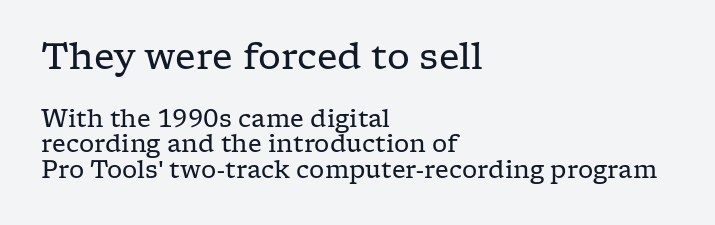
Q: Is the text bold? A: No.
Q: Is the text italic (slanted)? A: No, it is upright.
Q: Is the typeface a serif or a sans-serif typeface? A: Serif.
Q: Is the text underlined? A: No.
Q: How is the paragraph aligned? A: Left-aligned.
Q: Is the spacing between letters normal or unusually wide? A: Normal.
Q: Is the spacing between lines tight, normal or loose? A: Tight.
Q: Which block of text is set in a larger size, the first (top) or the second (bottom)? A: The first (top) one.
Q: Width (condensed, normal, or wide)? A: Wide.
Q: Stroke contrast? A: Low.
Q: x-height? A: Medium.
Q: Monospaced? A: No.
